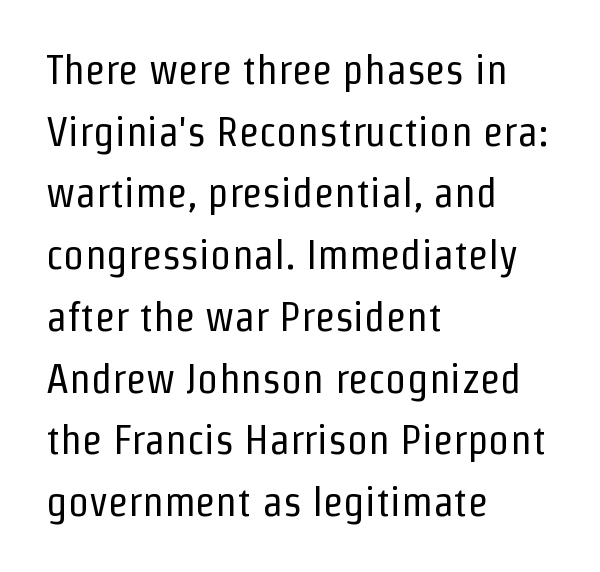
Anything drawn beneath the words? Only blank space. The rendering anchors every line to the left-hand side. Compared with typical paragraphs, the rows here are spaced about the same. Caption: standard tracking, unaltered.
